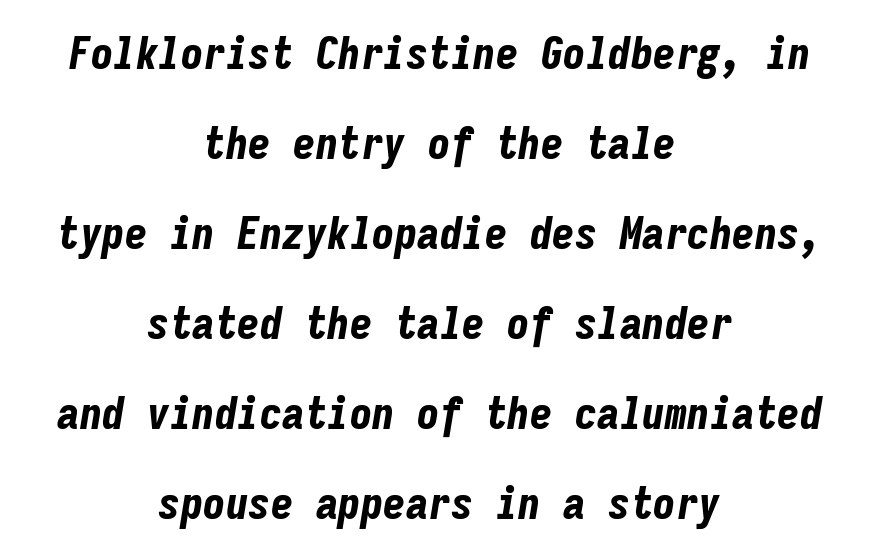
{"italic": "yes", "lean": "right", "slant_degrees": 9, "bold": "yes", "weight": "bold", "width": "condensed", "stroke_contrast": "low", "x_height": "medium", "monospaced": "yes", "underline": "no", "align": "center", "line_spacing": "loose", "line_spacing_ratio": 2.0, "letter_spacing": "normal", "letter_spacing_em": 0.0, "glyph_px": 45}
